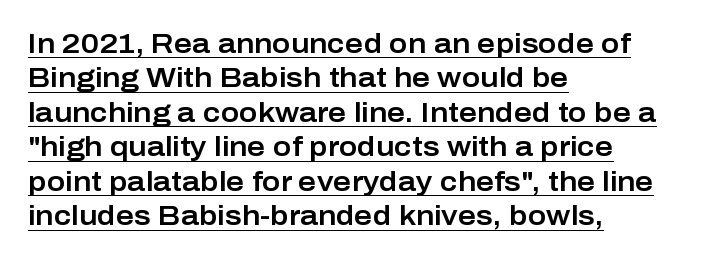
{"serif": "no", "italic": "no", "width": "normal", "stroke_contrast": "low", "x_height": "medium", "monospaced": "no", "underline": "yes", "align": "left", "line_spacing_ratio": 1.23, "letter_spacing": "normal", "letter_spacing_em": 0.0, "glyph_px": 28}
